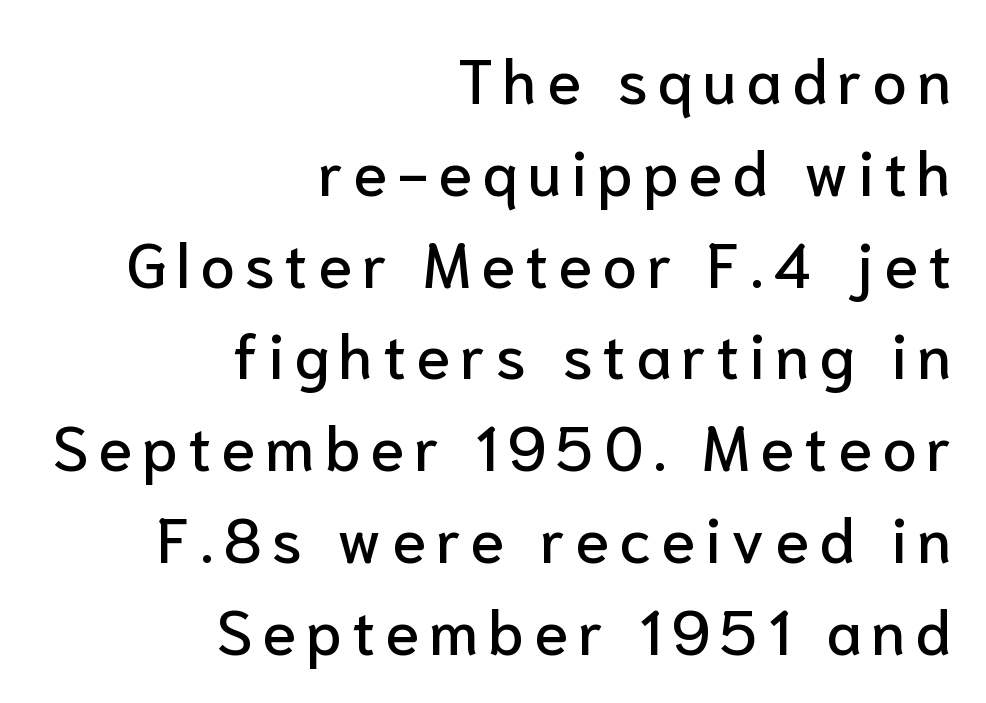
The image shows 62 px sans-serif type, upright; set right-aligned, normal line spacing (1.48x), not underlined; low stroke contrast and a medium x-height.
